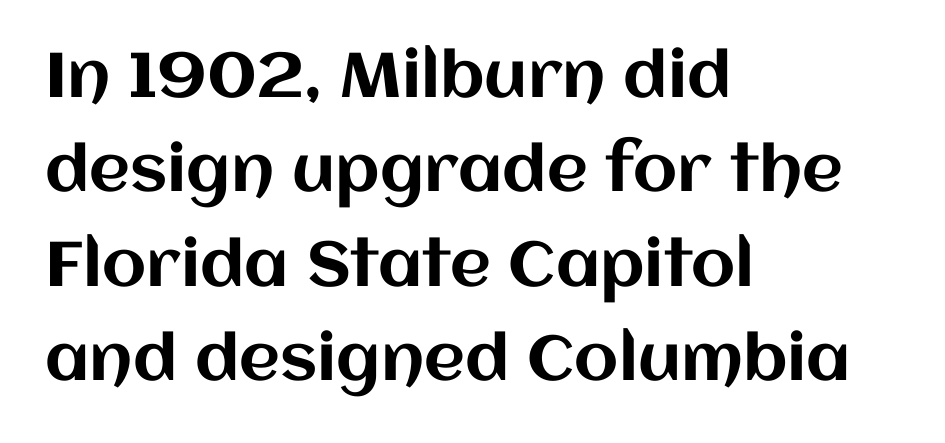
{"italic": "no", "width": "normal", "stroke_contrast": "medium", "x_height": "large", "monospaced": "no", "underline": "no", "align": "left", "line_spacing": "normal", "line_spacing_ratio": 1.5, "letter_spacing": "normal", "letter_spacing_em": 0.0, "glyph_px": 63}
